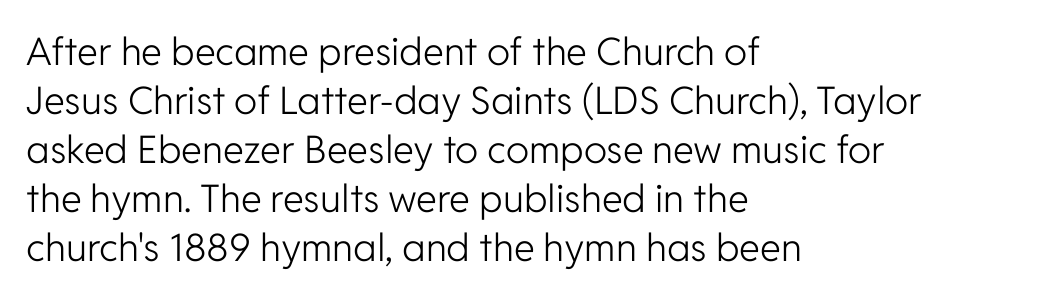
The image shows 38 px light sans-serif type, upright; set left-aligned, normal line spacing (1.29x), normal letter spacing, not underlined; low stroke contrast and a medium x-height.
